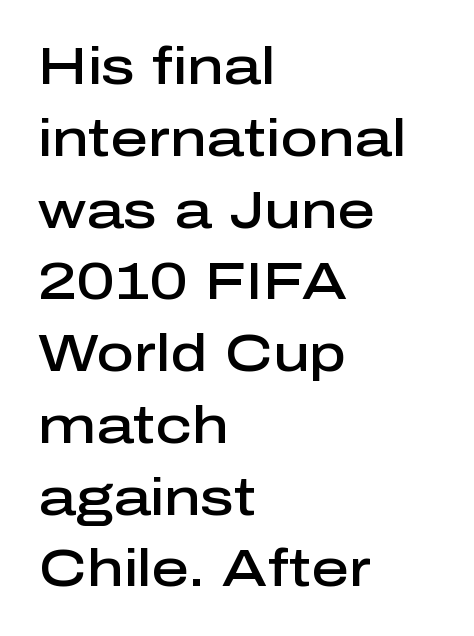
This sample keeps an unexceptional amount of space between lines. Short note: letters normally spaced. The rendering uses natural spacing where letterforms have individual widths. If you drew a line through each stem, it would be perfectly vertical.
